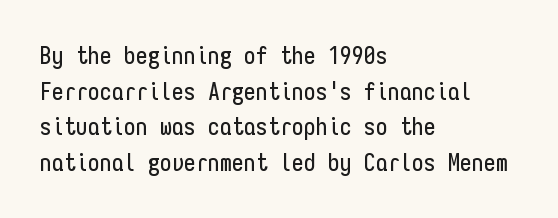
The lettering holds an erect, upright posture throughout. Inter-character spacing is left at the font's built-in metrics. The glyphs are unaccompanied by any horizontal stroke below them. Horizontal alignment here is leftward, the default for most running prose. Is there much room between lines? A standard amount, neither cramped nor airy.
